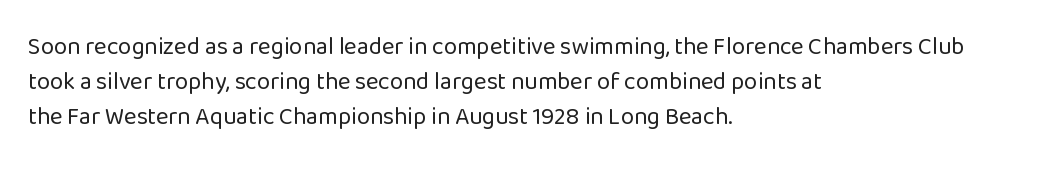
No word sits above an underline. This is the regular roman posture of the typeface. The lines in this sample share a left origin and differ only in where they stop. Successive baselines arrive at the customary interval.
